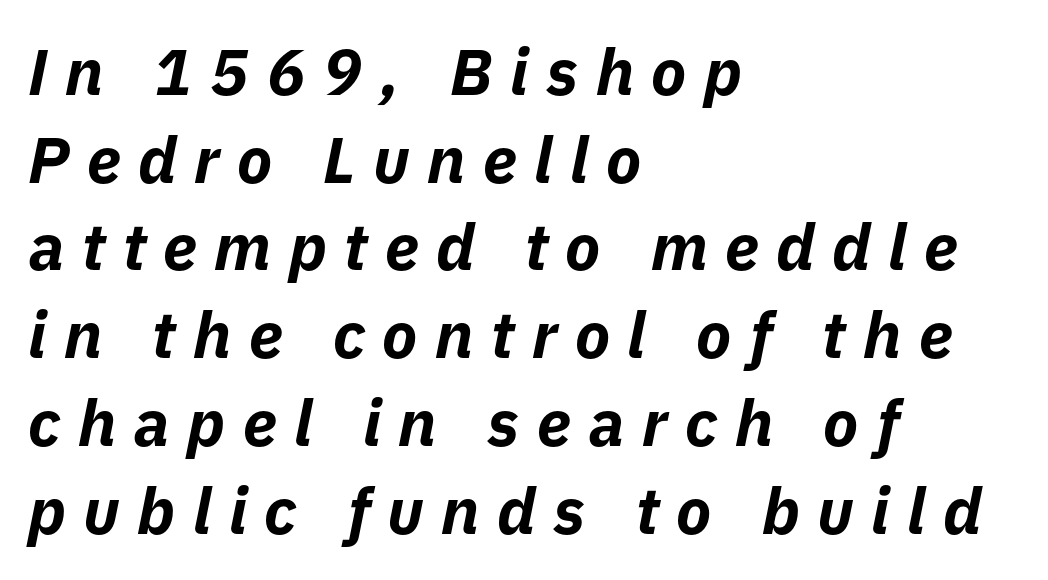
The image shows 65 px bold type, italic (leaning right); set left-aligned, normal line spacing (1.35x), unusually wide letter spacing (+0.27 em), not underlined; low stroke contrast and a medium x-height.
